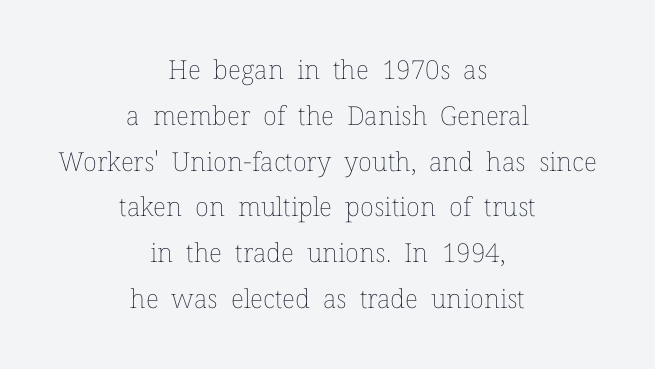
Q: Is the text bold? A: No.
Q: Is the text italic (slanted)? A: No, it is upright.
Q: Is the text underlined? A: No.
Q: How is the paragraph aligned? A: Centered.
Q: Is the spacing between letters normal or unusually wide? A: Normal.
